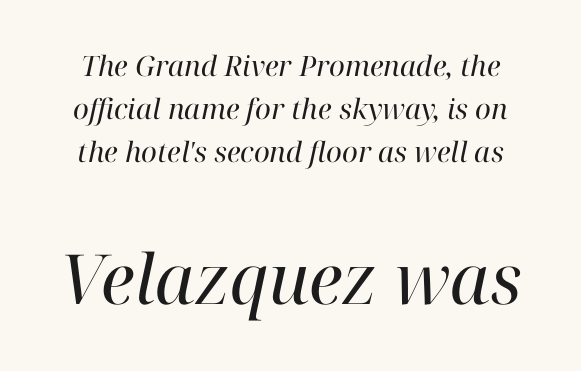
{"serif": "yes", "italic": "yes", "lean": "right", "slant_degrees": 12, "bold": "no", "weight": "regular", "width": "normal", "stroke_contrast": "high", "x_height": "medium", "monospaced": "no", "underline": "no", "line_spacing": "normal", "line_spacing_ratio": 1.53, "letter_spacing": "normal", "letter_spacing_em": 0.0, "larger_block": "second", "size_ratio": 2.46, "glyph_px": 69}
